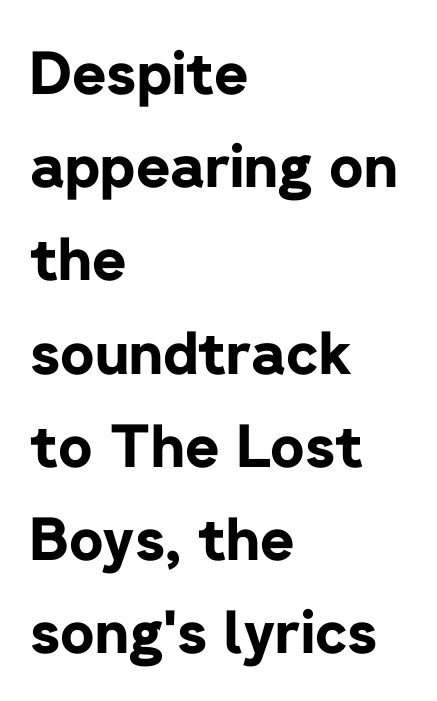
{"serif": "no", "italic": "no", "bold": "yes", "weight": "bold", "width": "normal", "stroke_contrast": "low", "x_height": "medium", "monospaced": "no", "underline": "no", "align": "left", "line_spacing": "normal", "line_spacing_ratio": 1.58, "letter_spacing": "normal", "letter_spacing_em": 0.0, "glyph_px": 59}
